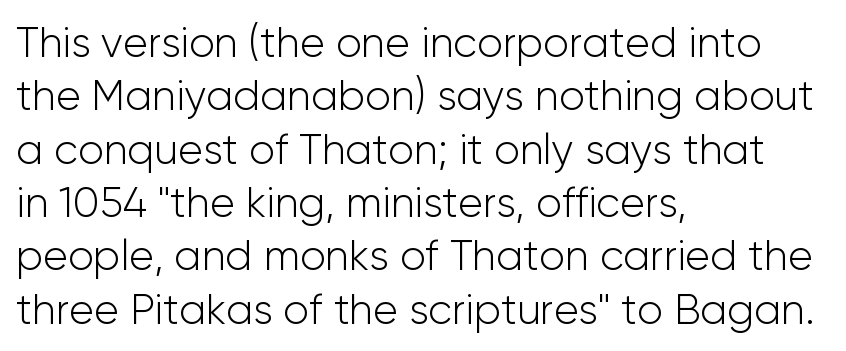
The image shows 42 px light sans-serif type, upright; set left-aligned, normal line spacing (1.27x), normal letter spacing, not underlined; low stroke contrast and a medium x-height.
